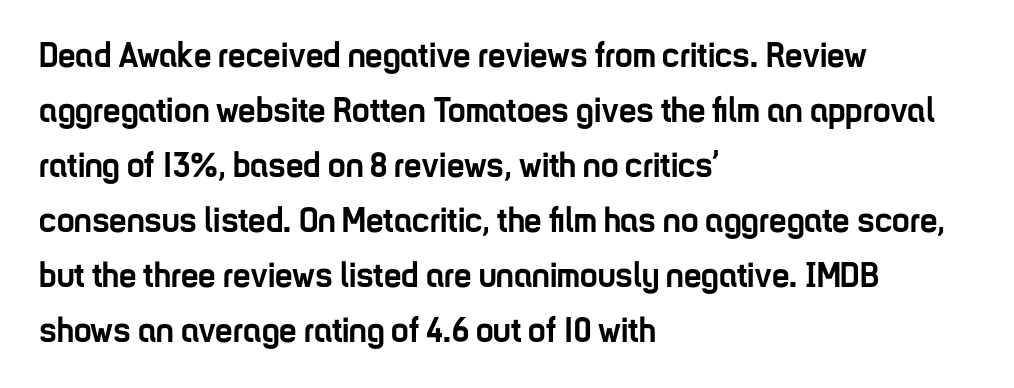
Q: Is the text bold? A: Yes.
Q: Is the text italic (slanted)? A: No, it is upright.
Q: Is the typeface a serif or a sans-serif typeface? A: Sans-serif.
Q: Is the text underlined? A: No.
Q: How is the paragraph aligned? A: Left-aligned.
Q: Is the spacing between letters normal or unusually wide? A: Normal.
Q: Is the spacing between lines tight, normal or loose? A: Normal.
Q: Width (condensed, normal, or wide)? A: Condensed.
Q: Stroke contrast? A: Low.
Q: x-height? A: Medium.
Q: Monospaced? A: No.
